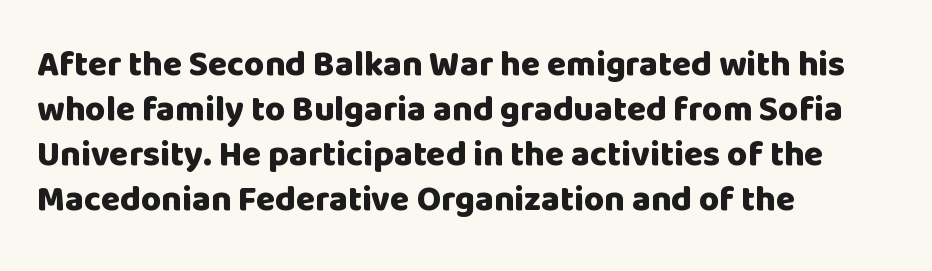
The image shows 35 px heavy sans-serif type, upright; set left-aligned, normal line spacing (1.29x), normal letter spacing, not underlined; low stroke contrast and a large x-height.
